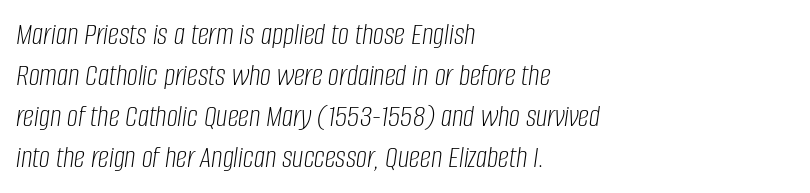
{"italic": "yes", "lean": "right", "slant_degrees": 8, "bold": "no", "weight": "light", "width": "condensed", "stroke_contrast": "low", "x_height": "large", "monospaced": "no", "underline": "no", "align": "left", "line_spacing": "normal", "line_spacing_ratio": 1.32, "letter_spacing": "normal", "letter_spacing_em": 0.0, "glyph_px": 31}
